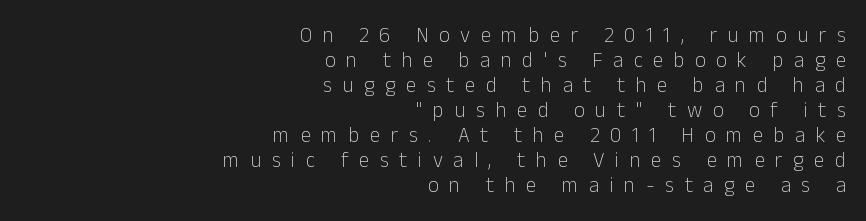
Tracking value appears strongly positive — letters spread wide. Stroke mass is kept to a normal reading level or below. Descender tails drop into unmarked territory. Horizontally, the lines are justified to the trailing edge only. Posture: upright roman.
